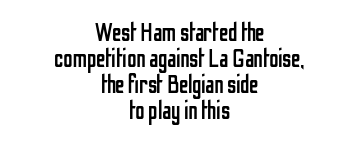
Q: Is the text bold? A: No.
Q: Is the text italic (slanted)? A: No, it is upright.
Q: Is the text underlined? A: No.
Q: How is the paragraph aligned? A: Centered.
Q: Is the spacing between letters normal or unusually wide? A: Normal.
Q: Is the spacing between lines tight, normal or loose? A: Tight.
